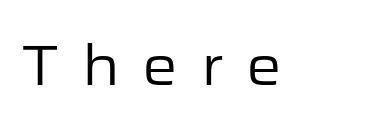
{"serif": "no", "italic": "no", "bold": "no", "weight": "regular", "width": "normal", "stroke_contrast": "low", "x_height": "medium", "monospaced": "no", "underline": "no", "letter_spacing": "wide", "letter_spacing_em": 0.4, "glyph_px": 56}
